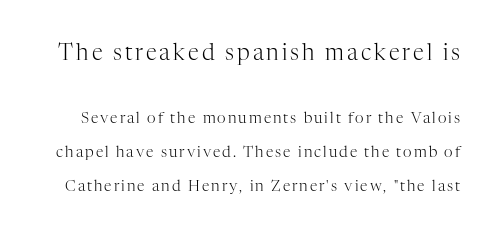
{"italic": "no", "bold": "no", "underline": "no", "line_spacing": "loose", "line_spacing_ratio": 2.27, "larger_block": "first", "size_ratio": 1.47, "glyph_px": 22}
